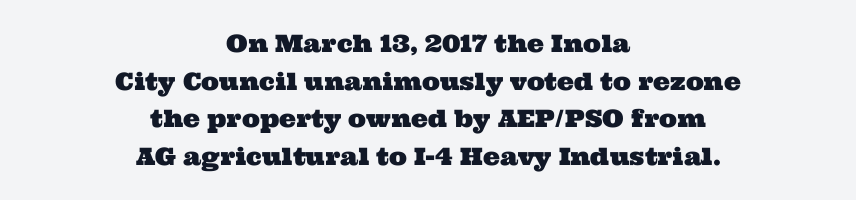
The image shows 24 px text type; set centered, normal line spacing (1.57x), normal letter spacing, not underlined.
